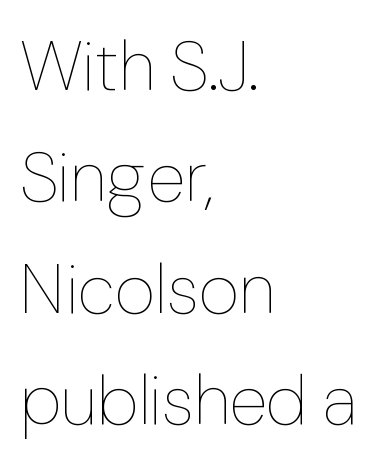
{"italic": "no", "bold": "no", "weight": "thin", "width": "normal", "stroke_contrast": "low", "x_height": "medium", "monospaced": "no", "underline": "no", "align": "left", "line_spacing": "normal", "line_spacing_ratio": 1.59, "letter_spacing": "normal", "letter_spacing_em": 0.0, "glyph_px": 70}
